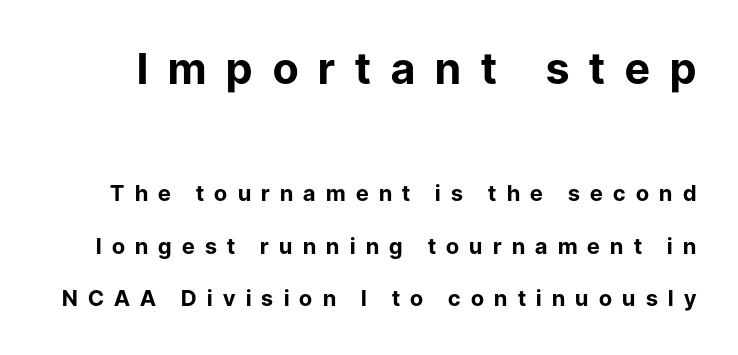
{"serif": "no", "italic": "no", "bold": "yes", "weight": "bold", "width": "normal", "stroke_contrast": "low", "x_height": "medium", "monospaced": "no", "underline": "no", "line_spacing": "loose", "line_spacing_ratio": 2.39, "letter_spacing": "wide", "letter_spacing_em": 0.47, "larger_block": "first", "size_ratio": 1.95, "glyph_px": 43}
